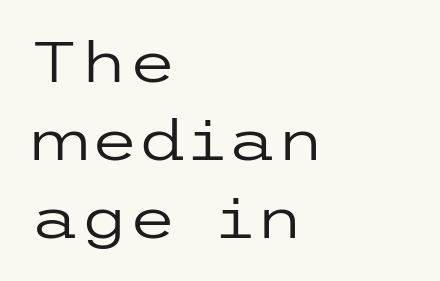
Q: Is the text bold? A: No.
Q: Is the text italic (slanted)? A: No, it is upright.
Q: Is the typeface a serif or a sans-serif typeface? A: Sans-serif.
Q: Is the text underlined? A: No.
Q: How is the paragraph aligned? A: Left-aligned.
Q: Is the spacing between letters normal or unusually wide? A: Normal.
Q: Is the spacing between lines tight, normal or loose? A: Normal.
Q: Width (condensed, normal, or wide)? A: Wide.
Q: Stroke contrast? A: Low.
Q: x-height? A: Medium.
